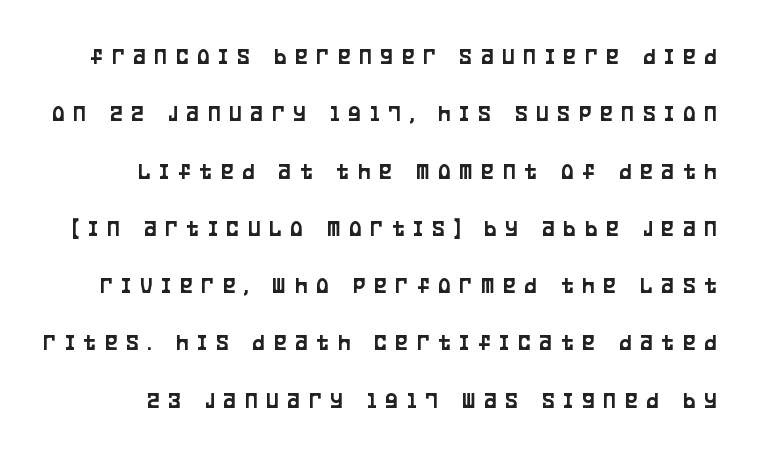
{"italic": "no", "underline": "no", "line_spacing": "loose", "line_spacing_ratio": 2.49, "letter_spacing": "wide", "letter_spacing_em": 0.4, "glyph_px": 23}
